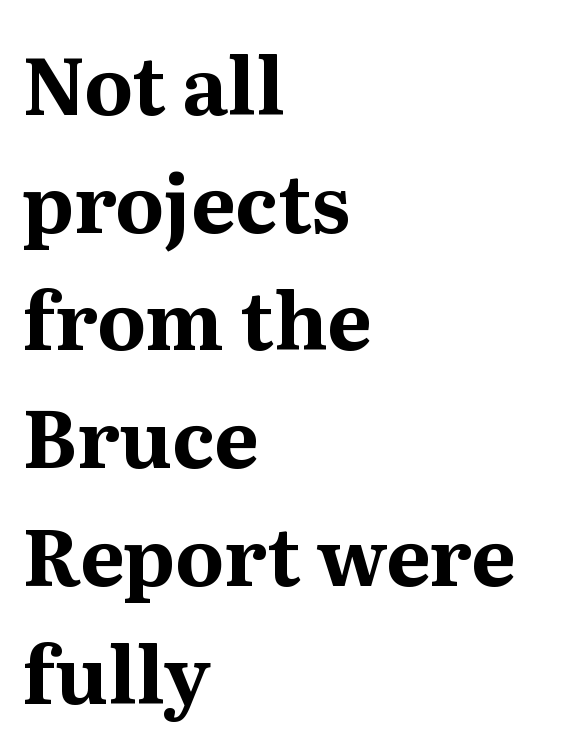
Q: Is the text bold? A: Yes.
Q: Is the text italic (slanted)? A: No, it is upright.
Q: Is the typeface a serif or a sans-serif typeface? A: Serif.
Q: Is the text underlined? A: No.
Q: How is the paragraph aligned? A: Left-aligned.
Q: Is the spacing between letters normal or unusually wide? A: Normal.
Q: Is the spacing between lines tight, normal or loose? A: Normal.
Q: Width (condensed, normal, or wide)? A: Normal.
Q: Stroke contrast? A: Medium.
Q: x-height? A: Medium.
Q: Monospaced? A: No.
